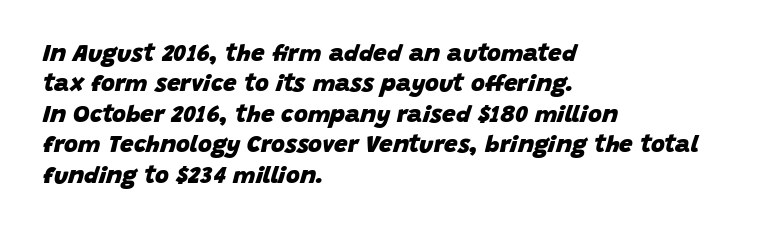
The image shows 24 px bold type, italic (leaning right); set left-aligned, normal line spacing (1.27x), normal letter spacing, not underlined.
